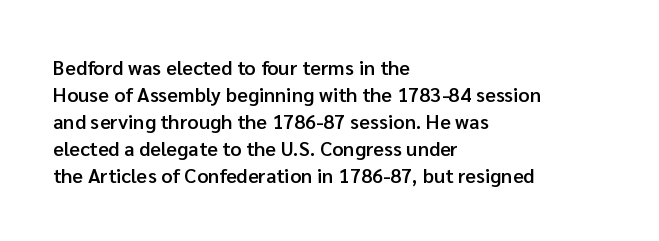
{"italic": "no", "bold": "semi", "underline": "no", "align": "left", "line_spacing": "normal", "line_spacing_ratio": 1.35, "letter_spacing": "normal", "letter_spacing_em": 0.0, "glyph_px": 20}
